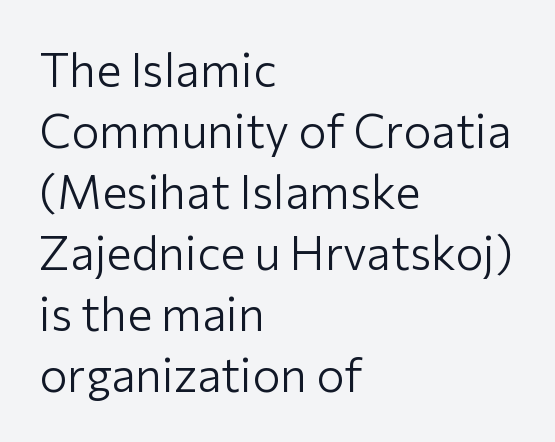
Q: Is the text bold? A: No.
Q: Is the text italic (slanted)? A: No, it is upright.
Q: Is the typeface a serif or a sans-serif typeface? A: Sans-serif.
Q: Is the text underlined? A: No.
Q: How is the paragraph aligned? A: Left-aligned.
Q: Is the spacing between letters normal or unusually wide? A: Normal.
Q: Is the spacing between lines tight, normal or loose? A: Normal.
Q: Width (condensed, normal, or wide)? A: Normal.
Q: Stroke contrast? A: Low.
Q: x-height? A: Medium.
Q: Monospaced? A: No.
